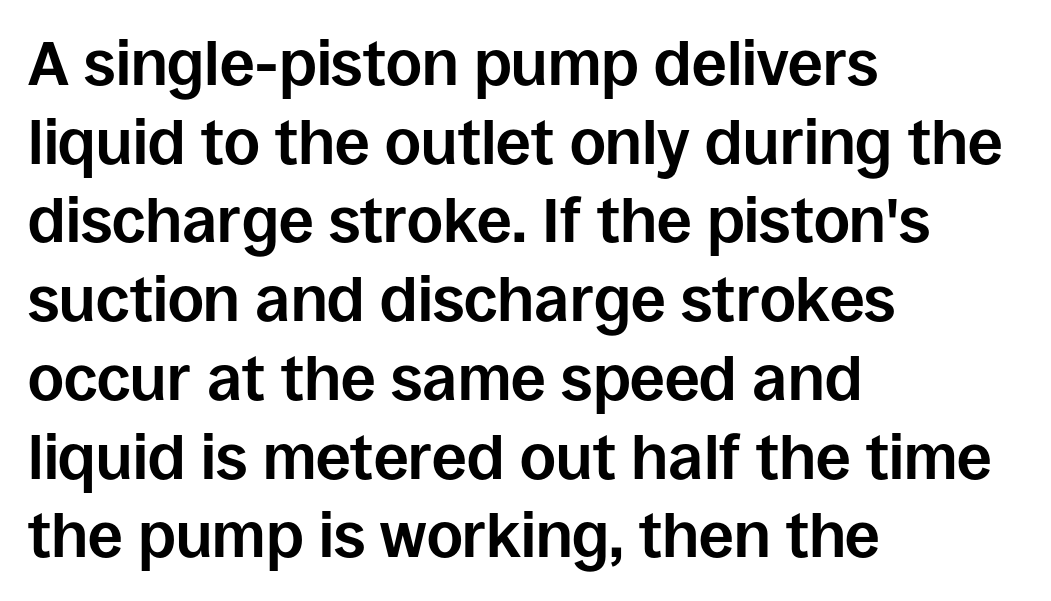
The text block is weighted toward the left margin, trailing off unevenly rightward. Check the space under the baseline: it is left empty. This sample keeps an unexceptional amount of space between lines. Do the characters align in a grid? No, the font is proportional.
